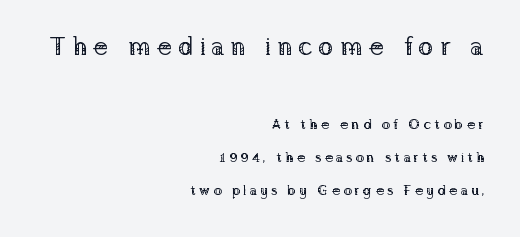
{"italic": "no", "bold": "no", "underline": "no", "align": "right", "line_spacing": "loose", "line_spacing_ratio": 2.36, "letter_spacing": "wide", "letter_spacing_em": 0.21, "larger_block": "first", "size_ratio": 1.86, "glyph_px": 26}
